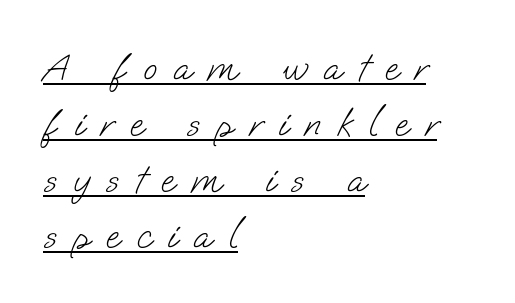
The image shows 40 px light sans-serif type; set left-aligned, normal line spacing (1.4x), unusually wide letter spacing (+0.41 em), underlined; low stroke contrast and a small x-height.
